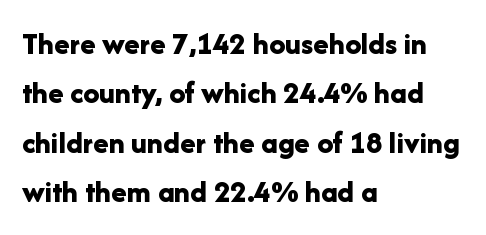
The image shows 32 px bold sans-serif type, upright; set left-aligned, normal line spacing (1.54x), normal letter spacing, not underlined; low stroke contrast and a medium x-height.
